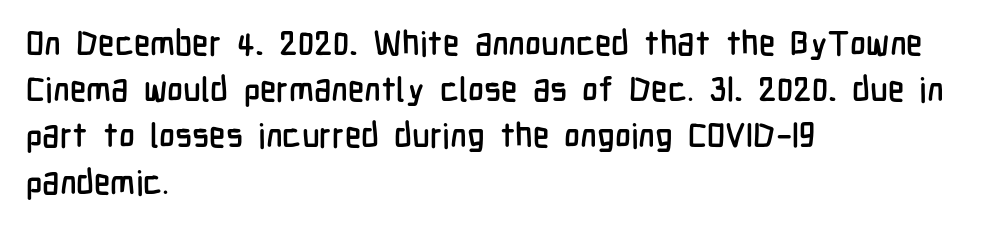
{"serif": "no", "italic": "no", "width": "condensed", "stroke_contrast": "low", "x_height": "medium", "monospaced": "no", "underline": "no", "align": "left", "line_spacing": "normal", "line_spacing_ratio": 1.36, "letter_spacing": "normal", "letter_spacing_em": 0.0, "glyph_px": 34}
